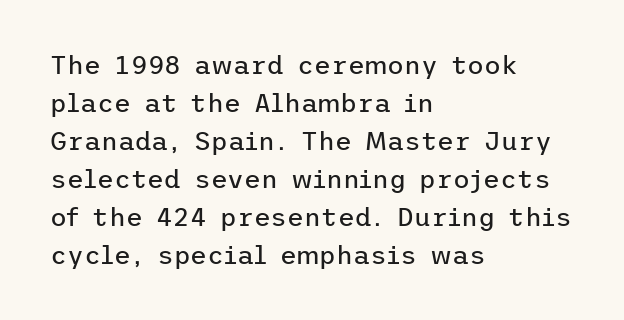
Visually the block forms a straight wall on the left and a jagged coastline on the right. Caption: standard tracking, unaltered. The type sits square on the baseline with zero lean. Weight: not bold — regular or lighter.
